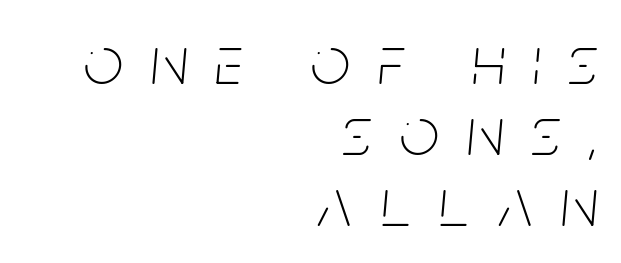
The face used here is proportionally spaced, like ordinary book or web type. In terms of leading, this rendering errs on the cramped side. Look at the tracking — it's clearly loosened, letters drifting apart. The letterforms sit at book weight or below. The zone under the glyphs is completely vacant. The typography opts for an oblique posture over an upright one.
